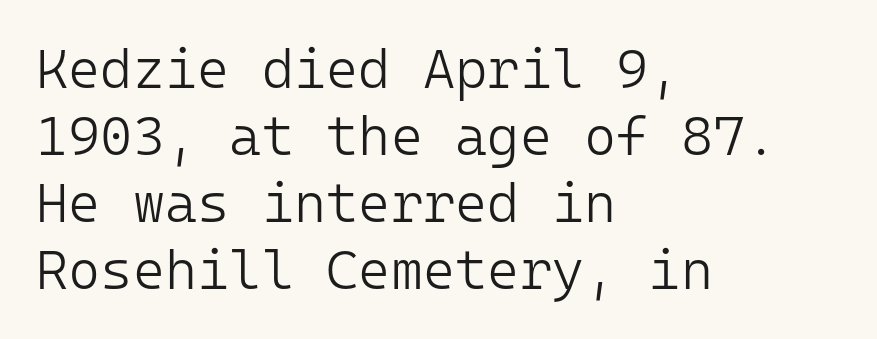
The image shows 55 px light sans-serif type, upright, monospaced; set left-aligned, line spacing 1.22x, normal letter spacing, not underlined; low stroke contrast and a medium x-height.
